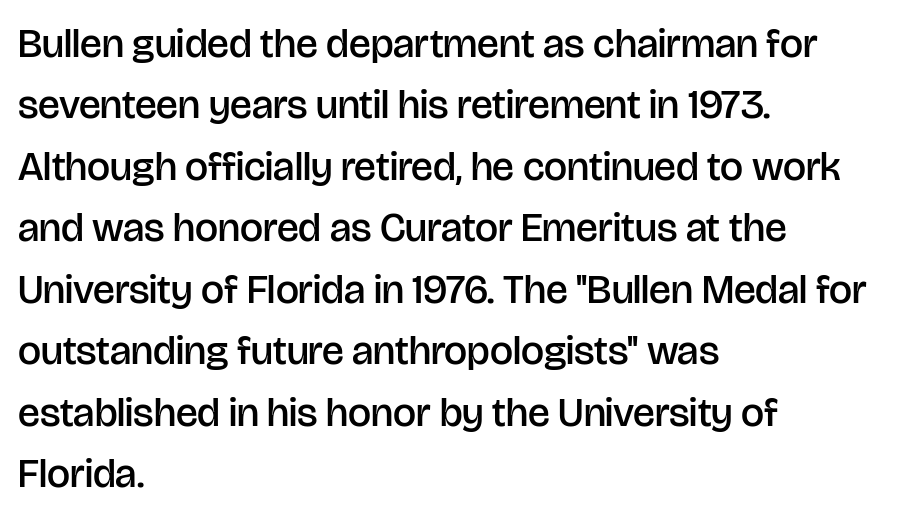
The image shows 41 px semibold sans-serif type, upright; set left-aligned, normal line spacing (1.5x), normal letter spacing, not underlined; low stroke contrast and a large x-height.
